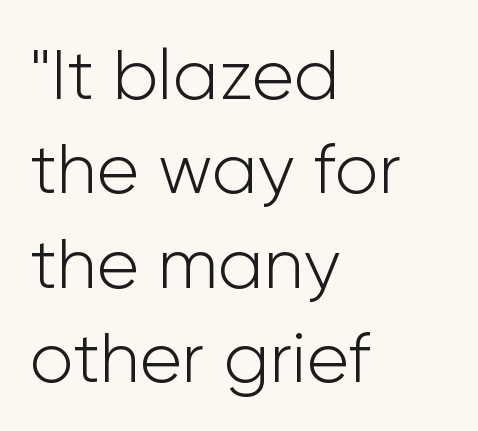
Typeset ragged right — the left edge is the straight one. Reading down the column, the eye jumps a familiar distance to each next line. Clear beneath every line of the passage. What stands out about the letter spacing? Nothing — it is the standard amount. The strokes are not fattened; the text isn't bold. You can tell from the bare stems that sans-serif type was used.
